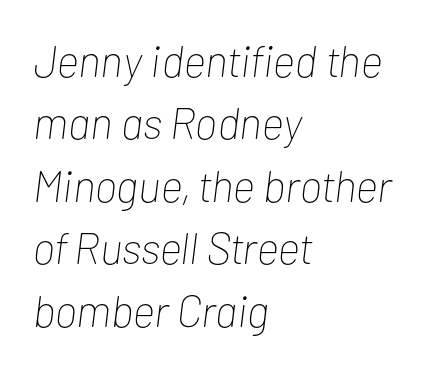
The image shows 44 px thin, condensed type, italic (leaning right); set left-aligned, normal line spacing (1.42x), normal letter spacing, not underlined; low stroke contrast and a medium x-height.
